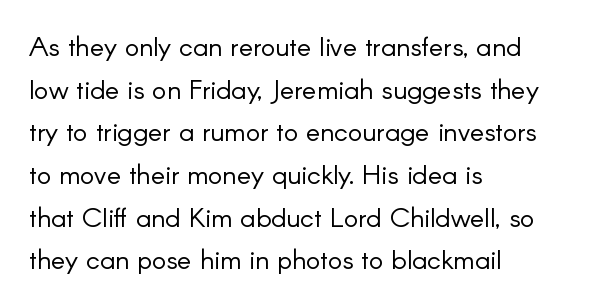
Q: Is the text bold? A: No.
Q: Is the text italic (slanted)? A: No, it is upright.
Q: Is the text underlined? A: No.
Q: How is the paragraph aligned? A: Left-aligned.
Q: Is the spacing between letters normal or unusually wide? A: Normal.
Q: Is the spacing between lines tight, normal or loose? A: Normal.
